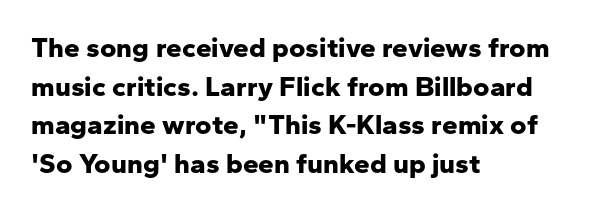
Decoration check: the copy has no underline. The typesetting leans heavy: a genuine bold. Is the block centered? No — it sits flush against the left margin. Horizontal bands of white between lines are of average thickness.
